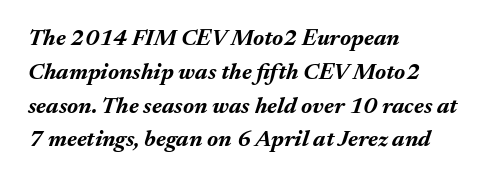
{"italic": "yes", "lean": "right", "slant_degrees": 17, "bold": "yes", "underline": "no", "align": "left", "line_spacing": "normal", "line_spacing_ratio": 1.47, "letter_spacing": "normal", "letter_spacing_em": 0.0, "glyph_px": 23}
